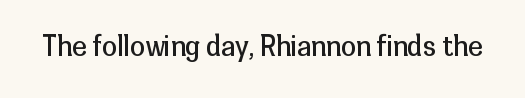
{"italic": "no", "bold": "no", "underline": "no", "letter_spacing": "normal", "letter_spacing_em": 0.0, "glyph_px": 27}
